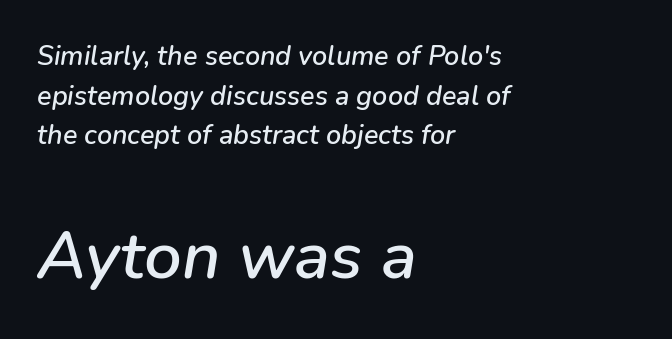
Glance below the letters and you will spot only blank space. A typesetter would mark this as italic. A classic flush-left, rag-right setting is used for this passage. Honestly, the letter spacing is just normal — you wouldn't notice it.
